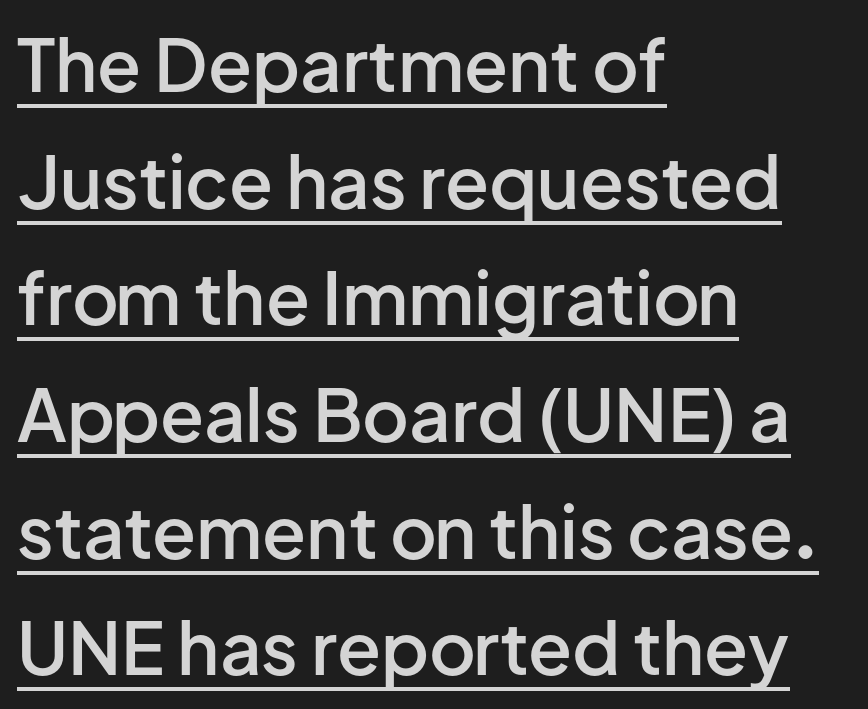
Q: Is the text bold? A: Semi-bold.
Q: Is the text italic (slanted)? A: No, it is upright.
Q: Is the typeface a serif or a sans-serif typeface? A: Sans-serif.
Q: Is the text underlined? A: Yes.
Q: How is the paragraph aligned? A: Left-aligned.
Q: Is the spacing between letters normal or unusually wide? A: Normal.
Q: Is the spacing between lines tight, normal or loose? A: Normal.
Q: Width (condensed, normal, or wide)? A: Normal.
Q: Stroke contrast? A: Low.
Q: x-height? A: Medium.
Q: Monospaced? A: No.
